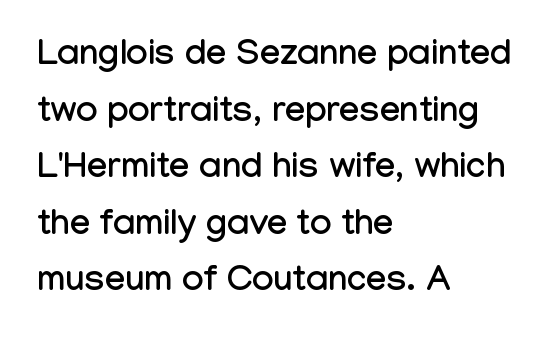
A typesetter would label this face a sans. The letters sit at their default tracking, neither squeezed nor spread. Character widths vary here, with narrow letters taking less room than wide ones. The space beneath each line is pristine and unruled. This rendering uses left alignment, leaving the right contour irregular. Normally led — the rows are evenly, conventionally spaced.
